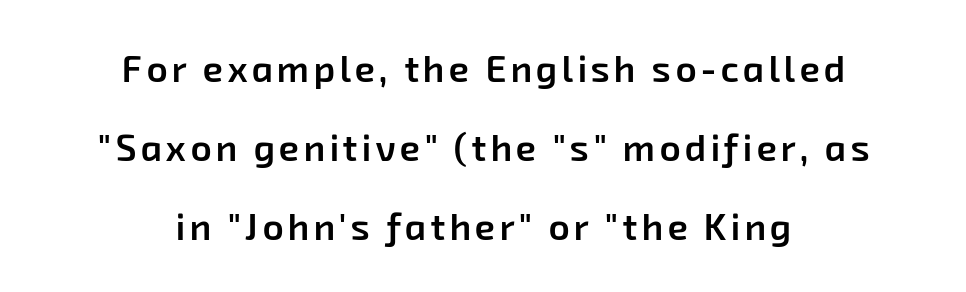
Q: Is the text bold? A: Semi-bold.
Q: Is the typeface a serif or a sans-serif typeface? A: Sans-serif.
Q: Is the text underlined? A: No.
Q: How is the paragraph aligned? A: Centered.
Q: Is the spacing between lines tight, normal or loose? A: Loose.
Q: Width (condensed, normal, or wide)? A: Normal.
Q: Stroke contrast? A: Low.
Q: x-height? A: Medium.
Q: Monospaced? A: No.
